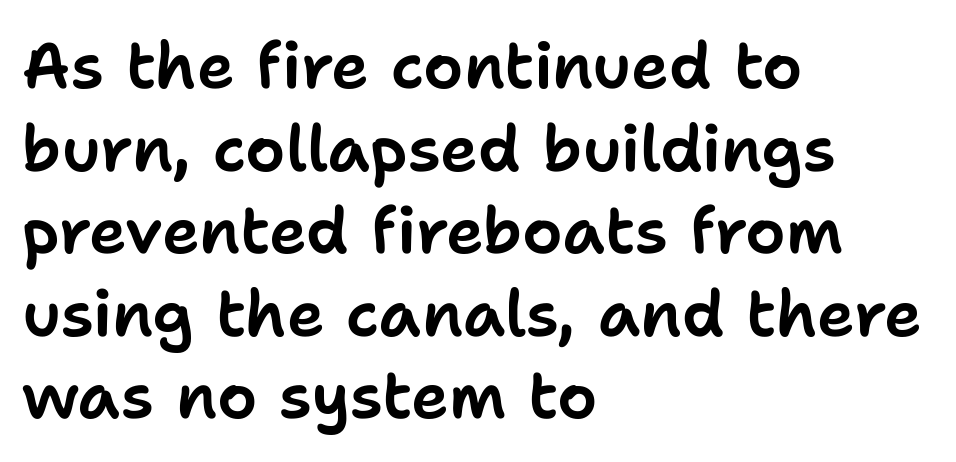
Q: Is the text italic (slanted)? A: No, it is upright.
Q: Is the typeface a serif or a sans-serif typeface? A: Sans-serif.
Q: Is the text underlined? A: No.
Q: How is the paragraph aligned? A: Left-aligned.
Q: Is the spacing between letters normal or unusually wide? A: Normal.
Q: Is the spacing between lines tight, normal or loose? A: Normal.
Q: Width (condensed, normal, or wide)? A: Normal.
Q: Stroke contrast? A: Low.
Q: x-height? A: Medium.
Q: Monospaced? A: No.
